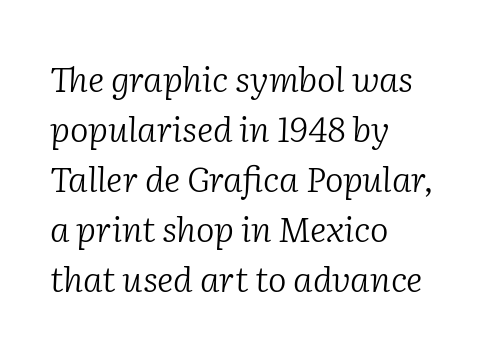
The image shows 35 px light serif type, italic (leaning right); set left-aligned, normal line spacing (1.43x), normal letter spacing, not underlined; low stroke contrast and a medium x-height.
